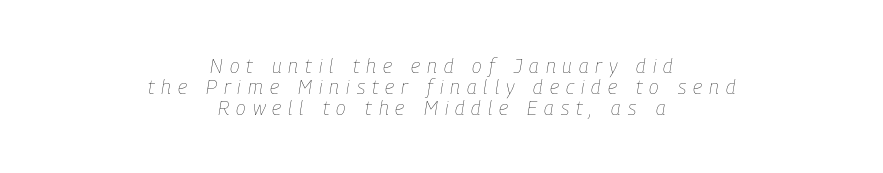
Q: Is the text bold? A: No.
Q: Is the text italic (slanted)? A: Yes, it leans right by about 9 degrees.
Q: Is the text underlined? A: No.
Q: How is the paragraph aligned? A: Centered.
Q: Is the spacing between letters normal or unusually wide? A: Unusually wide.
Q: Is the spacing between lines tight, normal or loose? A: Tight.
